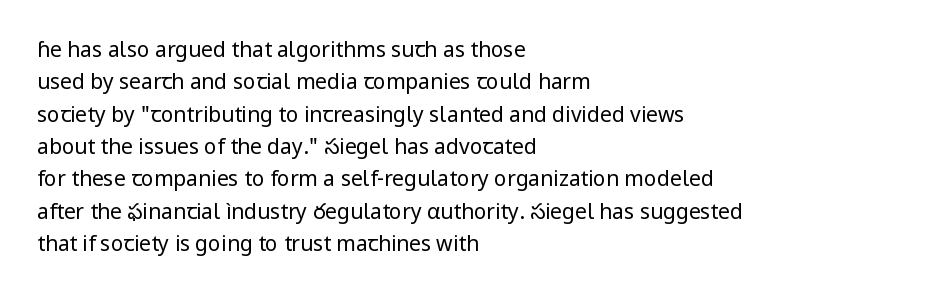
Q: Is the text bold? A: No.
Q: Is the text italic (slanted)? A: No, it is upright.
Q: Is the text underlined? A: No.
Q: How is the paragraph aligned? A: Left-aligned.
Q: Is the spacing between letters normal or unusually wide? A: Normal.
Q: Is the spacing between lines tight, normal or loose? A: Normal.
